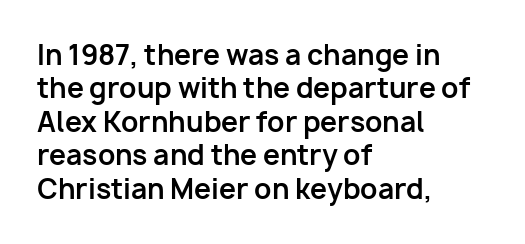
The image shows 27 px bold type, upright; set left-aligned, line spacing 1.24x, normal letter spacing, not underlined.
